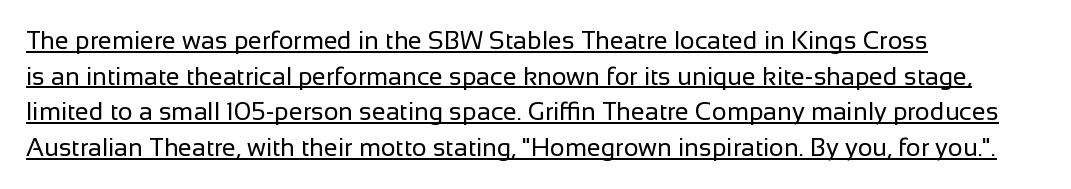
Q: Is the text bold? A: No.
Q: Is the text italic (slanted)? A: No, it is upright.
Q: Is the text underlined? A: Yes.
Q: How is the paragraph aligned? A: Left-aligned.
Q: Is the spacing between letters normal or unusually wide? A: Normal.
Q: Is the spacing between lines tight, normal or loose? A: Normal.
